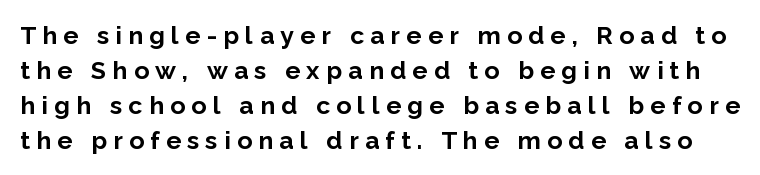
The image shows 25 px bold type, upright; set normal line spacing (1.4x), unusually wide letter spacing (+0.25 em), not underlined.
